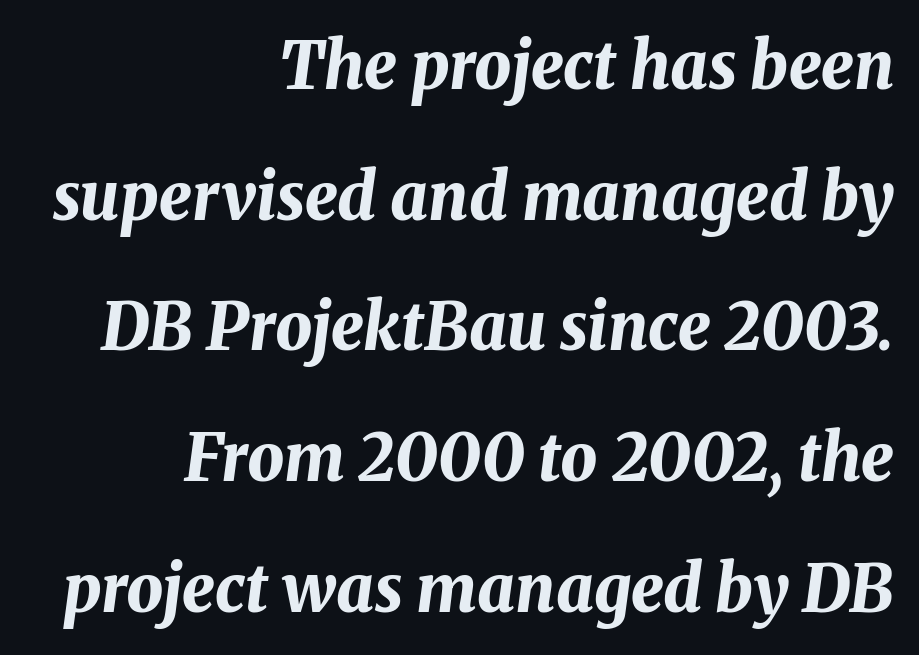
This rendering leaves character spacing at its baseline value. The passage is arranged like a letterhead date or caption credit — flush right. These lines are rendered in a variable-pitch font. Only glyphs here, with clear space below each row. Line spacing here is loose.
